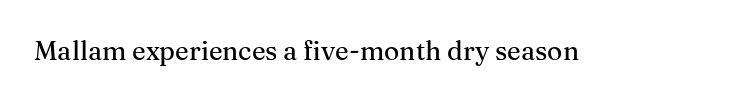
The image shows 26 px text type, upright; set normal letter spacing, not underlined.
